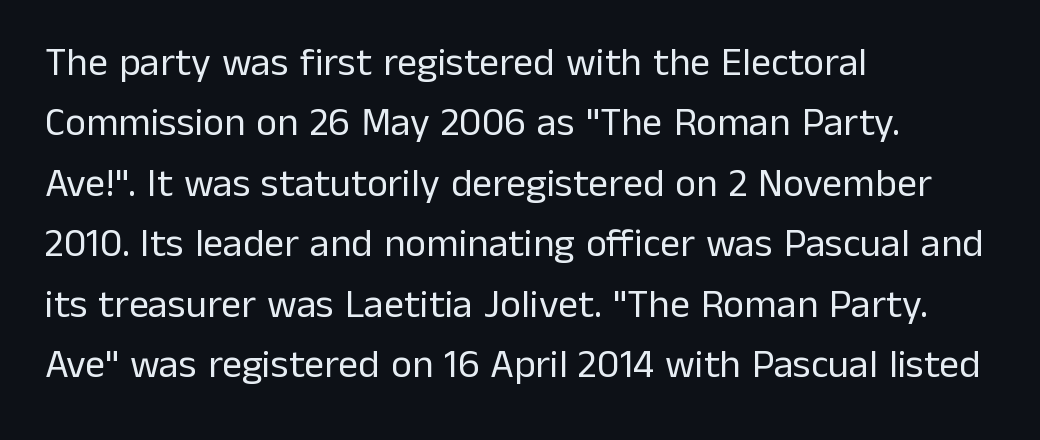
Q: Is the text bold? A: No.
Q: Is the text italic (slanted)? A: No, it is upright.
Q: Is the typeface a serif or a sans-serif typeface? A: Sans-serif.
Q: Is the text underlined? A: No.
Q: How is the paragraph aligned? A: Left-aligned.
Q: Is the spacing between letters normal or unusually wide? A: Normal.
Q: Is the spacing between lines tight, normal or loose? A: Normal.
Q: Width (condensed, normal, or wide)? A: Normal.
Q: Stroke contrast? A: Low.
Q: x-height? A: Medium.
Q: Monospaced? A: No.
